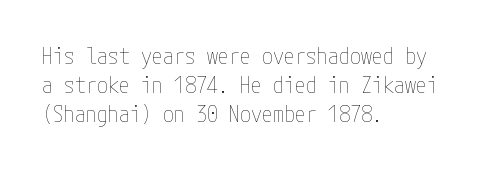
{"italic": "no", "bold": "no", "underline": "no", "align": "left", "line_spacing": "normal", "line_spacing_ratio": 1.31, "letter_spacing": "normal", "letter_spacing_em": 0.0, "glyph_px": 22}
